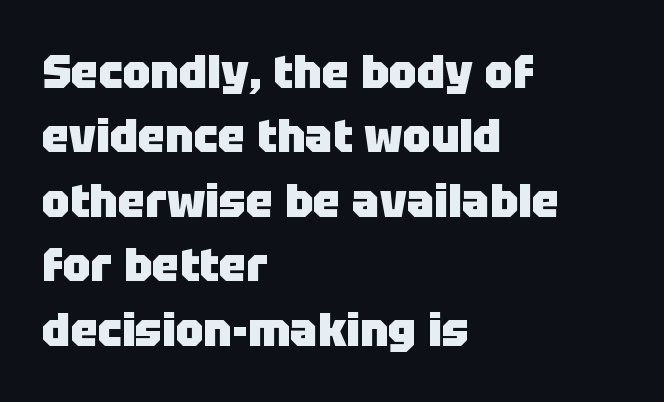
Q: Is the text bold? A: Yes.
Q: Is the text italic (slanted)? A: No, it is upright.
Q: Is the typeface a serif or a sans-serif typeface? A: Sans-serif.
Q: Is the text underlined? A: No.
Q: How is the paragraph aligned? A: Left-aligned.
Q: Is the spacing between letters normal or unusually wide? A: Normal.
Q: Is the spacing between lines tight, normal or loose? A: Normal.
Q: Width (condensed, normal, or wide)? A: Normal.
Q: Stroke contrast? A: Low.
Q: x-height? A: Large.
Q: Monospaced? A: No.
